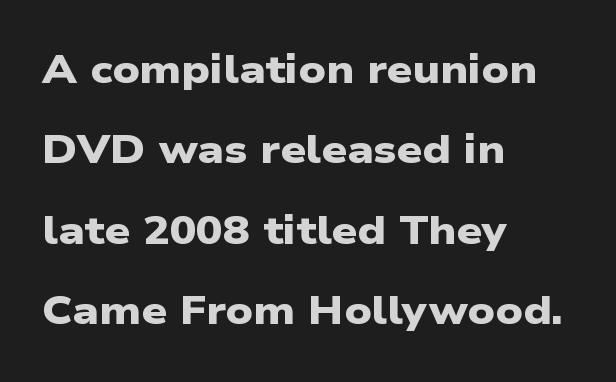
Q: Is the text bold? A: Yes.
Q: Is the typeface a serif or a sans-serif typeface? A: Sans-serif.
Q: Is the text underlined? A: No.
Q: How is the paragraph aligned? A: Left-aligned.
Q: Is the spacing between letters normal or unusually wide? A: Normal.
Q: Is the spacing between lines tight, normal or loose? A: Loose.
Q: Width (condensed, normal, or wide)? A: Wide.
Q: Stroke contrast? A: Low.
Q: x-height? A: Medium.
Q: Monospaced? A: No.
